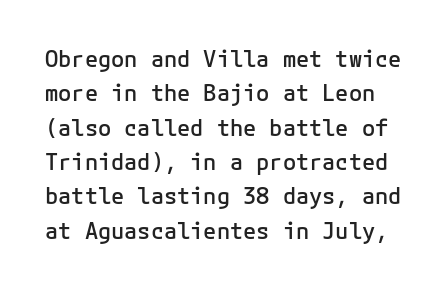
A roman cut, with each character standing at attention. In terms of weight, the rendering is demibold, just under bold. The tracking reads as untouched default to a designer's eye. Rows of type keep a routine distance in the vertical direction. No word sits above an underline.
